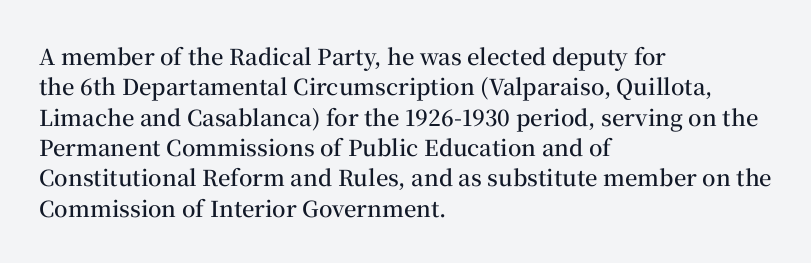
{"italic": "no", "bold": "semi", "underline": "no", "align": "left", "line_spacing": "normal", "line_spacing_ratio": 1.38, "letter_spacing": "normal", "letter_spacing_em": 0.0, "glyph_px": 22}
